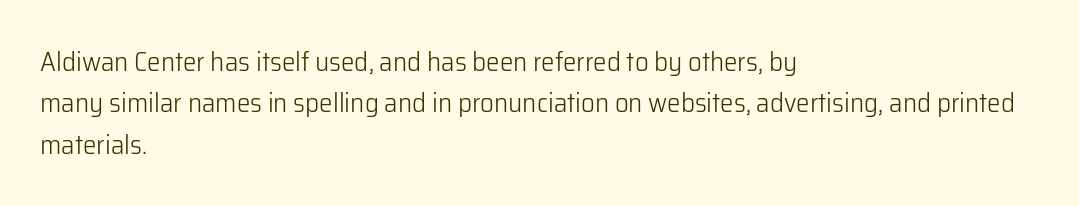
The image shows 27 px text type, upright; set left-aligned, normal line spacing (1.53x), normal letter spacing, not underlined.
